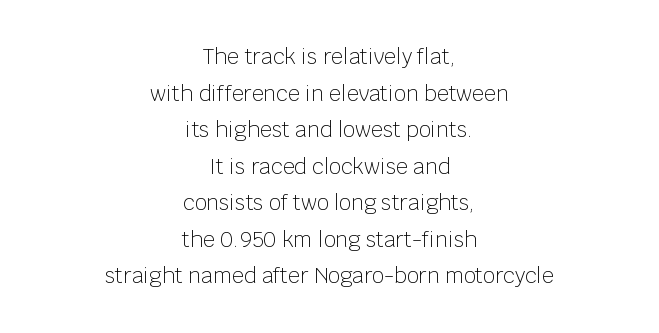
{"italic": "no", "bold": "no", "underline": "no", "align": "center", "line_spacing_ratio": 1.74, "letter_spacing": "normal", "letter_spacing_em": 0.0, "glyph_px": 21}
